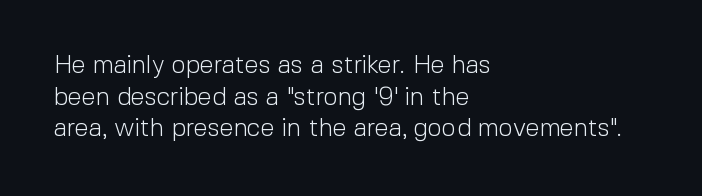
The image shows 25 px text type, upright; set left-aligned, normal line spacing (1.27x), normal letter spacing, not underlined.
